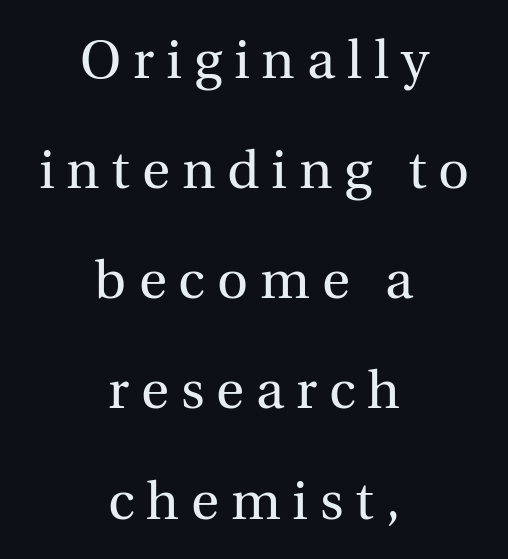
The image shows 54 px regular-weight serif type, upright; set centered, loose line spacing (2.04x), unusually wide letter spacing (+0.22 em), not underlined; a medium x-height.
